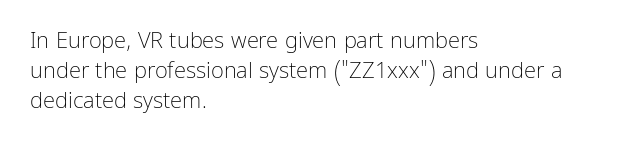
{"italic": "no", "bold": "no", "underline": "no", "align": "left", "line_spacing": "normal", "line_spacing_ratio": 1.36, "letter_spacing": "normal", "letter_spacing_em": 0.0, "glyph_px": 22}
